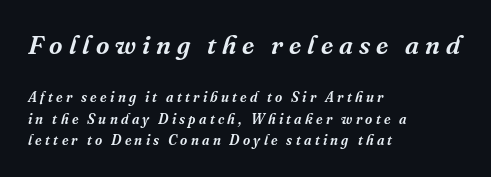
The image shows 26 px text type, italic (leaning right); set left-aligned, normal line spacing (1.52x), unusually wide letter spacing (+0.23 em), not underlined; the first (top) block is 1.86x larger.
